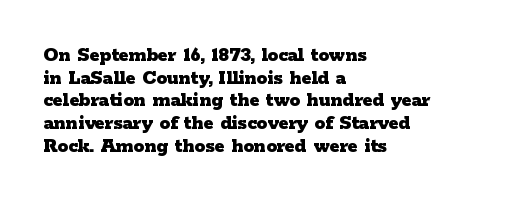
Q: Is the text bold? A: Yes.
Q: Is the text italic (slanted)? A: No, it is upright.
Q: Is the text underlined? A: No.
Q: How is the paragraph aligned? A: Left-aligned.
Q: Is the spacing between letters normal or unusually wide? A: Normal.
Q: Is the spacing between lines tight, normal or loose? A: Tight.
